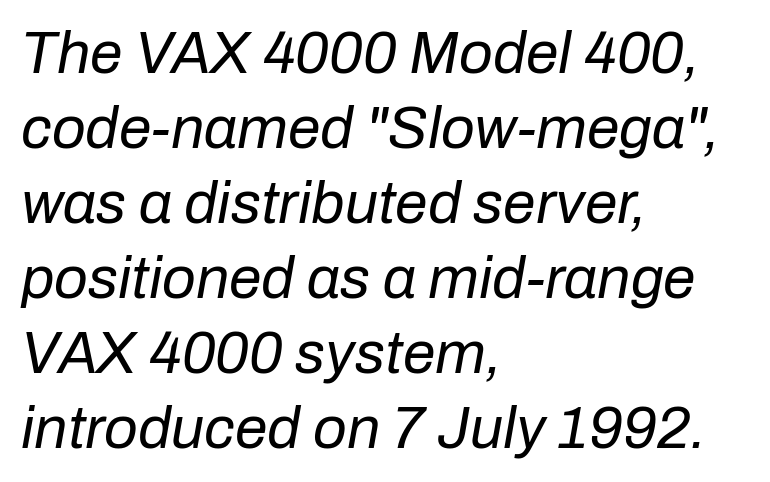
{"italic": "yes", "lean": "right", "slant_degrees": 10, "bold": "no", "weight": "regular", "width": "normal", "stroke_contrast": "low", "x_height": "medium", "monospaced": "no", "underline": "no", "align": "left", "line_spacing": "normal", "line_spacing_ratio": 1.27, "letter_spacing": "normal", "letter_spacing_em": 0.0, "glyph_px": 59}
